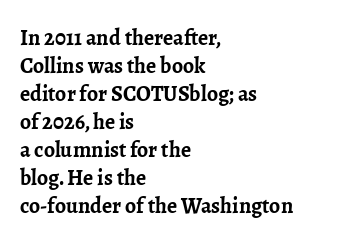
The image shows 22 px bold type, upright; set left-aligned, normal line spacing (1.27x), normal letter spacing, not underlined.
